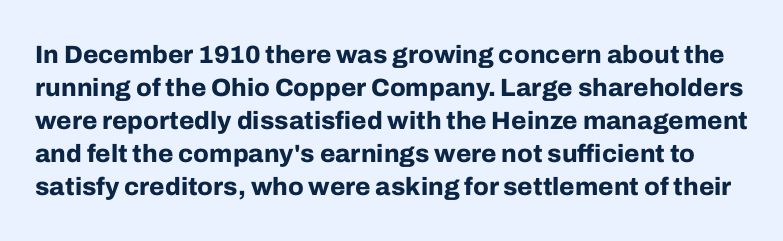
Q: Is the text bold? A: Yes.
Q: Is the text italic (slanted)? A: No, it is upright.
Q: Is the text underlined? A: No.
Q: Is the spacing between letters normal or unusually wide? A: Normal.
Q: Is the spacing between lines tight, normal or loose? A: Normal.
